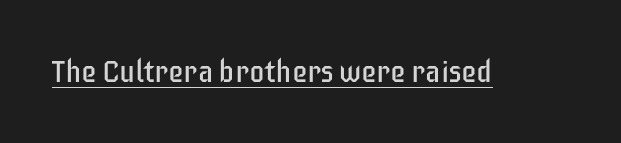
{"serif": "no", "italic": "no", "bold": "no", "weight": "regular", "width": "condensed", "stroke_contrast": "low", "x_height": "large", "monospaced": "no", "underline": "yes", "letter_spacing": "normal", "letter_spacing_em": 0.0, "glyph_px": 31}
